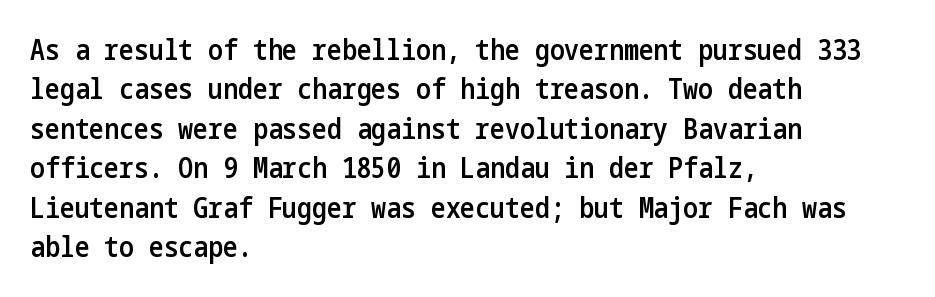
{"serif": "no", "italic": "no", "bold": "semi", "weight": "semibold", "width": "condensed", "stroke_contrast": "low", "x_height": "medium", "underline": "no", "align": "left", "line_spacing": "normal", "line_spacing_ratio": 1.41, "letter_spacing": "normal", "letter_spacing_em": 0.0, "glyph_px": 28}
